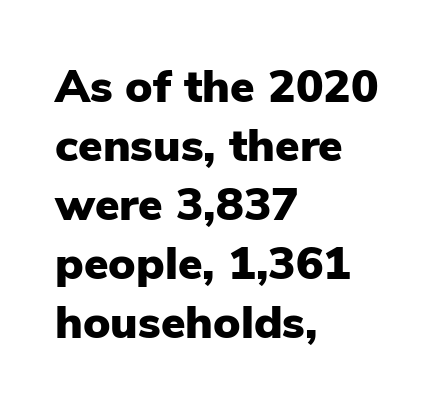
{"serif": "no", "italic": "no", "bold": "yes", "weight": "heavy", "width": "normal", "stroke_contrast": "low", "x_height": "medium", "monospaced": "no", "underline": "no", "align": "left", "line_spacing": "normal", "line_spacing_ratio": 1.28, "letter_spacing": "normal", "letter_spacing_em": 0.0, "glyph_px": 46}
